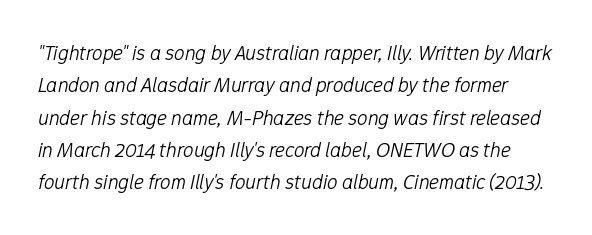
Caption: face not bold, strokes unweighted. In terms of posture, this sample is oblique. The block of text has a typical density, with ordinary space between rows. The zone under the glyphs is completely vacant.
